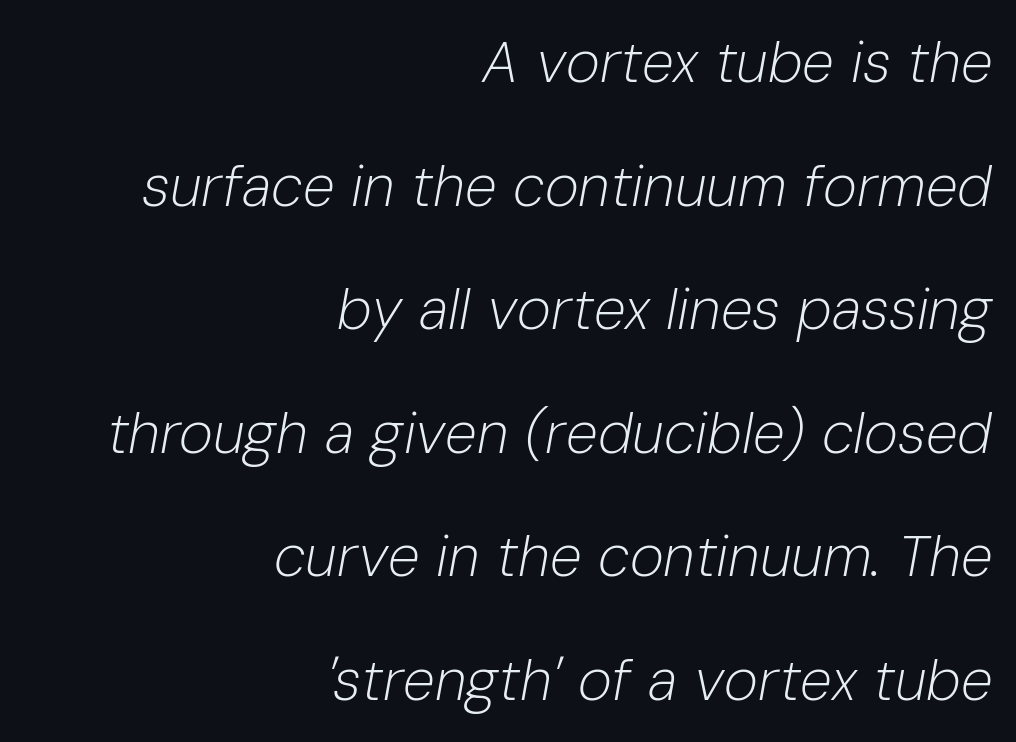
The image shows 58 px light type, italic (leaning right); set right-aligned, loose line spacing (2.13x), normal letter spacing, not underlined; low stroke contrast and a medium x-height.
